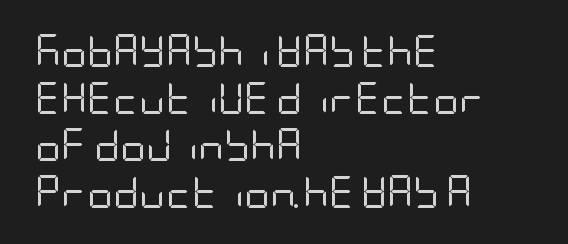
The gap between lines stays unmarked. Is there any slant? The stems are plumb. Line spacing here is normal. Heaviness? Minimal to ordinary, like unemphasized prose. Check where the strokes stop: nothing finishes them off — pure sans.
